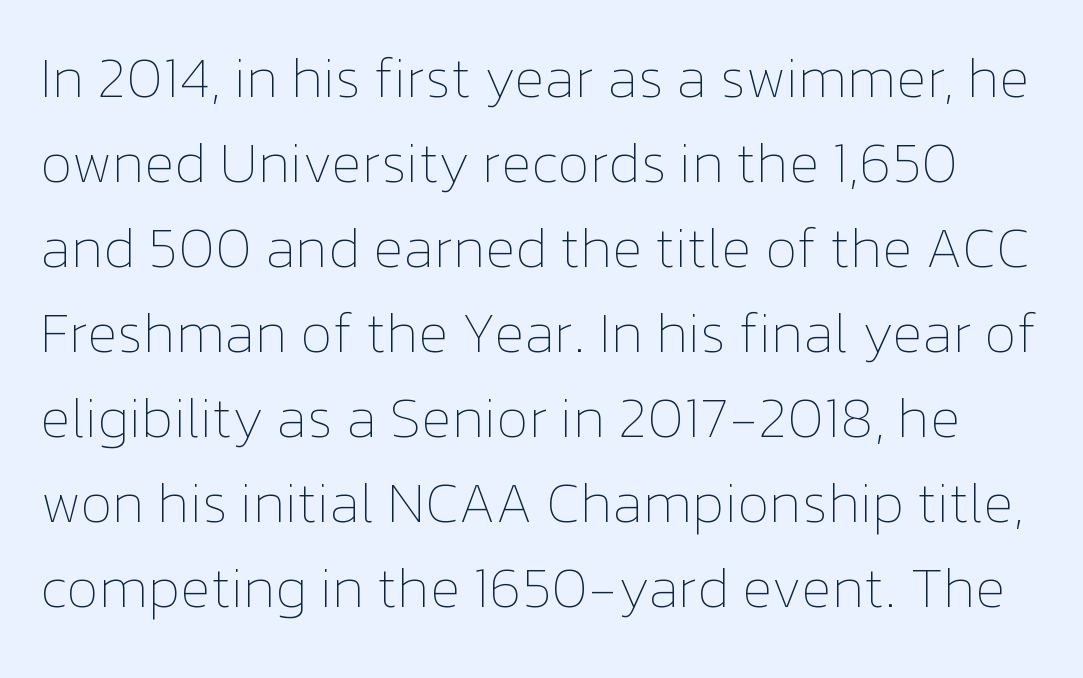
Character widths vary here, with narrow letters taking less room than wide ones. These lines were composed using upright roman letters. The rendering uses a moderate line-height, typical for paragraphs. Here the glyphs are tracked normally, forming tight word shapes. The passage shown is not bold in any degree. The space directly below the letters is spotless.
